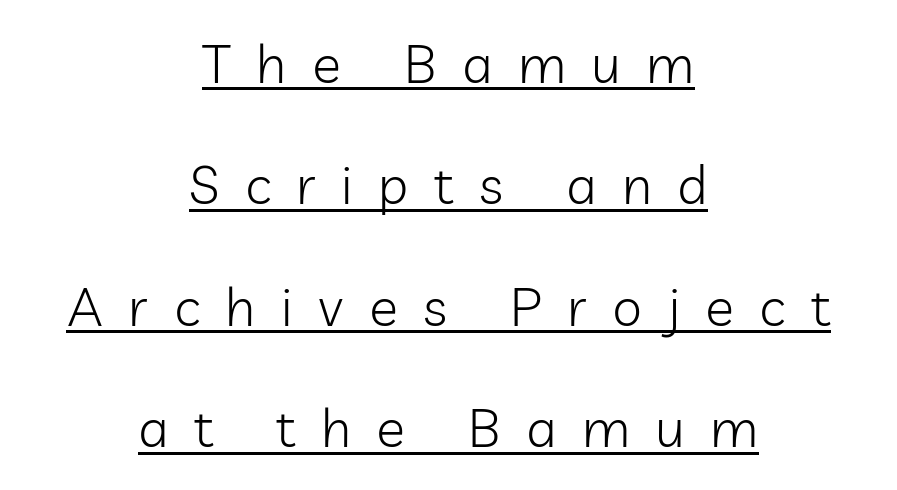
Compared with typical paragraphs, the rows here are farther apart. This is the regular roman posture of the typeface. Check the space under the baseline: a stroke is drawn there. Unbolded letterforms with no extra heft.
